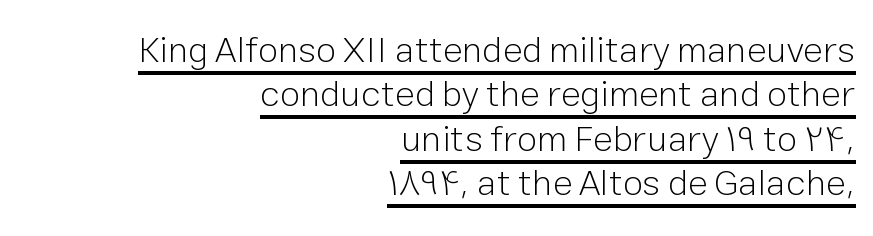
The image shows 37 px light sans-serif type, upright; set right-aligned, line spacing 1.2x, normal letter spacing, underlined; low stroke contrast and a medium x-height.
